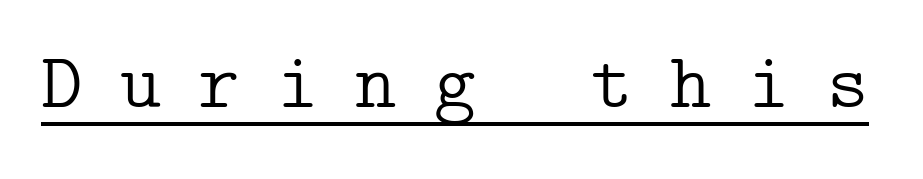
Q: Is the text bold? A: No.
Q: Is the text italic (slanted)? A: No, it is upright.
Q: Is the typeface a serif or a sans-serif typeface? A: Serif.
Q: Is the text underlined? A: Yes.
Q: Is the spacing between letters normal or unusually wide? A: Unusually wide.
Q: Width (condensed, normal, or wide)? A: Normal.
Q: Stroke contrast? A: Low.
Q: x-height? A: Medium.
